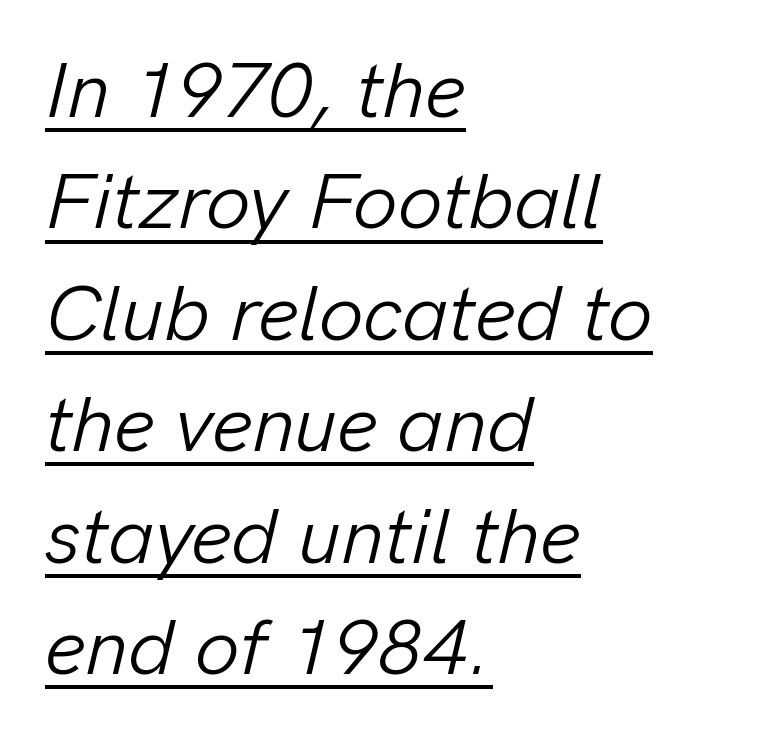
The image shows 79 px light type, italic (leaning right); set left-aligned, normal line spacing (1.41x), normal letter spacing, underlined; low stroke contrast and a medium x-height.
